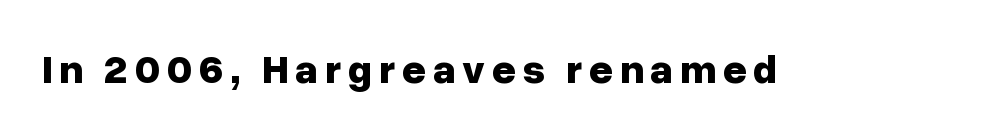
Glance below the letters and you will spot only blank space. Think of a printed novel: that variable character pitch is what you see here. This rendering employs a face without finishing strokes, i.e., a sans-serif. Caption: bold face, heavy strokes.
